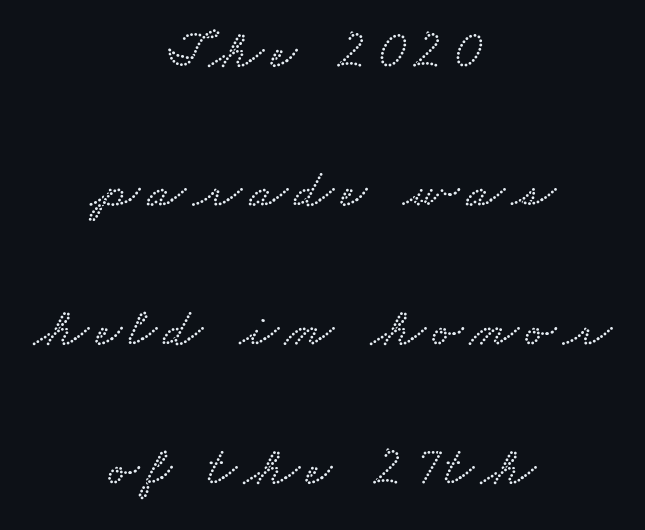
Compared with a flush-left layout, this one balances lines on the center instead. Honestly, there is no underline to notice here at all. Airy leading. You could not count columns in this text — the font is proportionally spaced.
